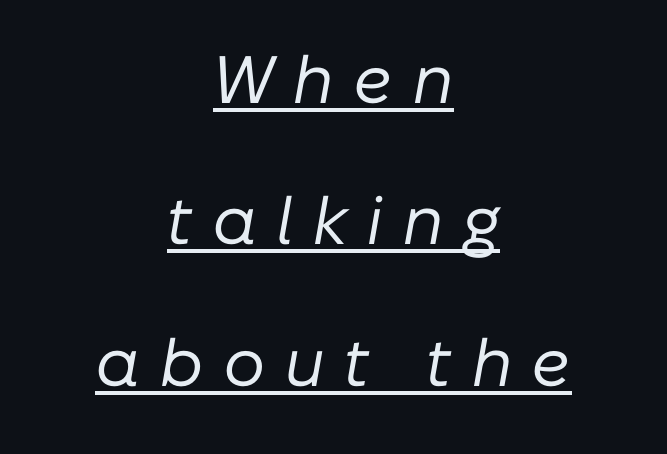
The image shows 67 px regular-weight type, italic (leaning right); set centered, loose line spacing (2.11x), unusually wide letter spacing (+0.28 em), underlined; low stroke contrast and a medium x-height.
